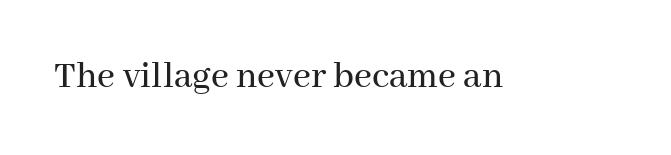
The image shows 39 px serif type, upright; set normal letter spacing, not underlined; medium stroke contrast and a medium x-height.
